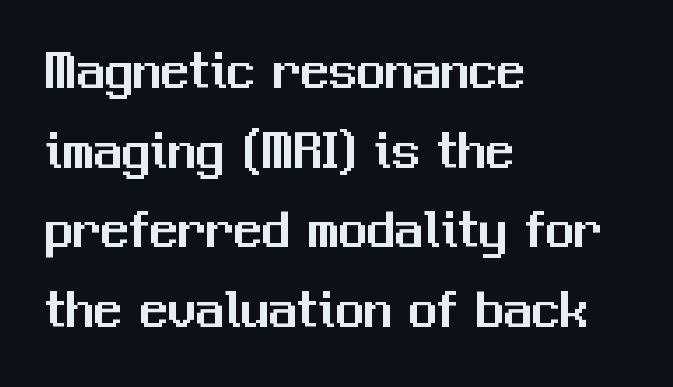
{"serif": "no", "italic": "no", "width": "normal", "stroke_contrast": "medium", "x_height": "medium", "monospaced": "no", "underline": "no", "align": "left", "line_spacing": "normal", "line_spacing_ratio": 1.42, "letter_spacing": "normal", "letter_spacing_em": 0.0, "glyph_px": 56}
